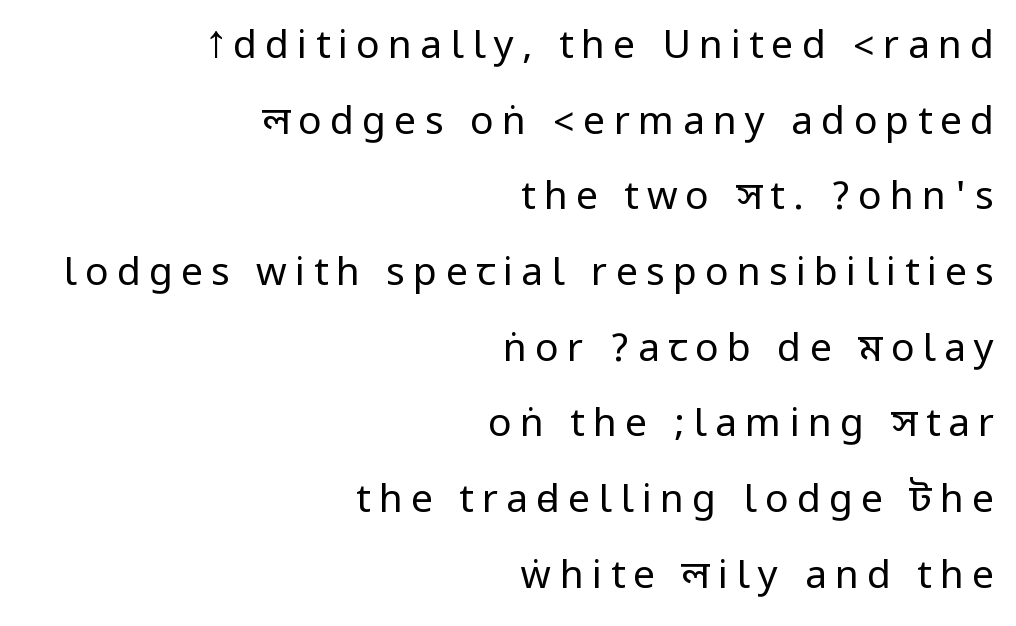
{"serif": "no", "italic": "no", "bold": "no", "weight": "regular", "width": "condensed", "stroke_contrast": "low", "underline": "no", "align": "right", "line_spacing": "loose", "line_spacing_ratio": 1.94, "letter_spacing": "wide", "letter_spacing_em": 0.21, "glyph_px": 39}
